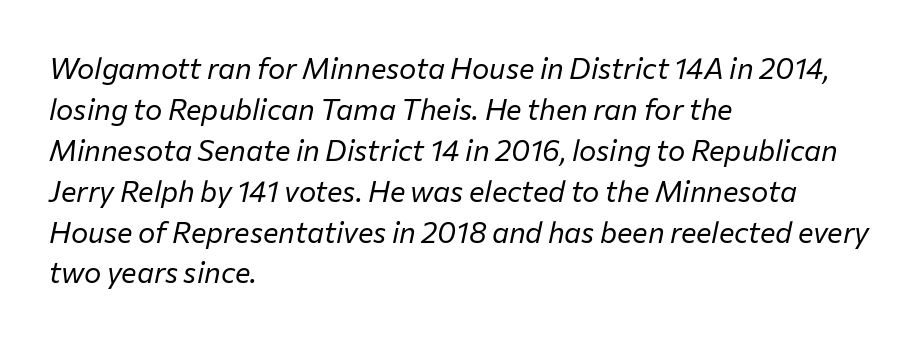
{"italic": "yes", "lean": "right", "slant_degrees": 12, "bold": "no", "weight": "regular", "width": "normal", "stroke_contrast": "low", "x_height": "medium", "monospaced": "no", "underline": "no", "align": "left", "line_spacing": "normal", "line_spacing_ratio": 1.41, "letter_spacing": "normal", "letter_spacing_em": 0.0, "glyph_px": 29}
